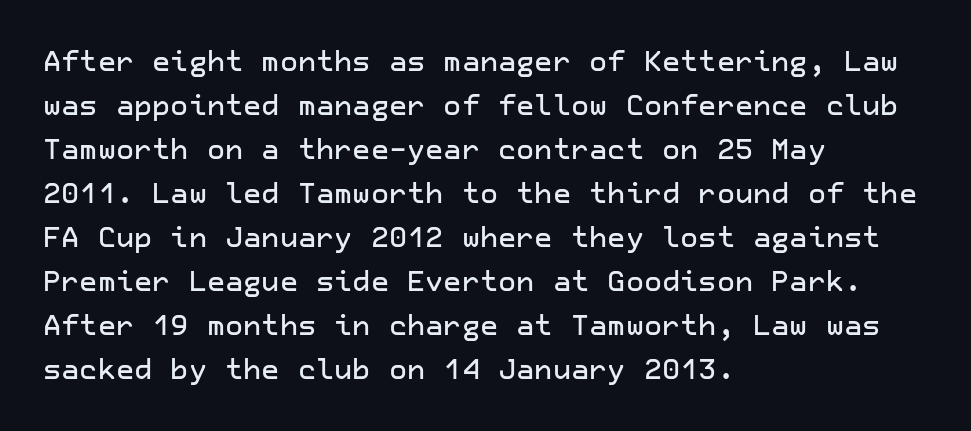
The image shows 28 px sans-serif type, upright; set left-aligned, normal line spacing (1.57x), normal letter spacing, not underlined; low stroke contrast and a medium x-height.
